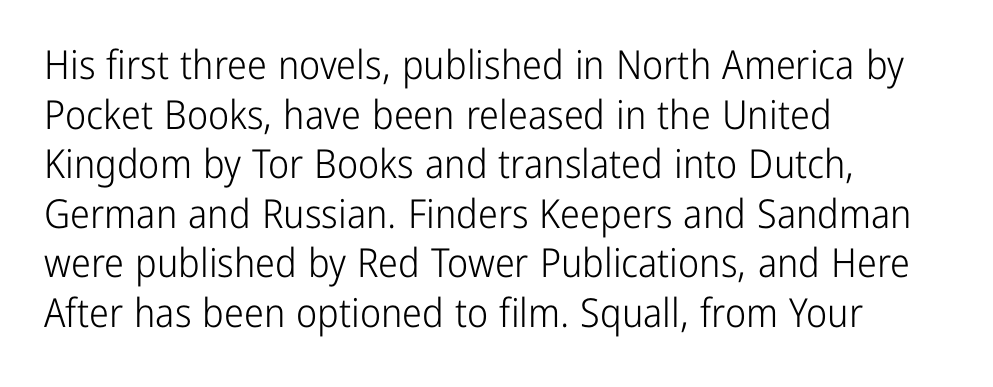
Beneath every word, the page is bare. Ink coverage per letter is moderate at most. Does the copy run flush right? No — it runs flush left. The gaps between neighbouring characters are ordinary and unremarkable. The rendering uses natural spacing where letterforms have individual widths. The type sits square on the baseline with zero lean.
